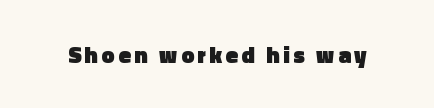
The words here are not underlined. Ascenders rise straight up at ninety degrees. What weight is shown? A full bold with thick strokes.
